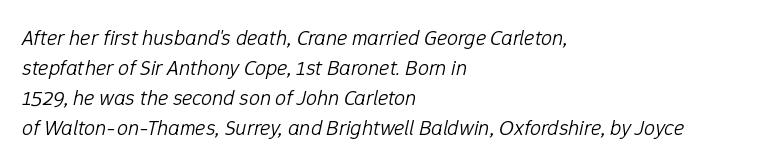
Q: Is the text bold? A: No.
Q: Is the text italic (slanted)? A: Yes, it leans right by about 12 degrees.
Q: Is the text underlined? A: No.
Q: How is the paragraph aligned? A: Left-aligned.
Q: Is the spacing between letters normal or unusually wide? A: Normal.
Q: Is the spacing between lines tight, normal or loose? A: Normal.
